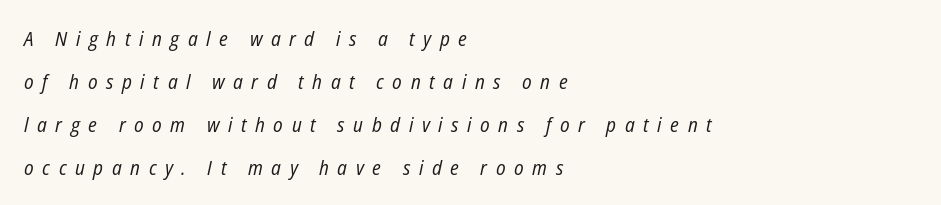
{"italic": "yes", "lean": "right", "slant_degrees": 12, "bold": "no", "underline": "no", "align": "left", "line_spacing": "loose", "line_spacing_ratio": 2.15, "letter_spacing": "wide", "letter_spacing_em": 0.43, "glyph_px": 20}
